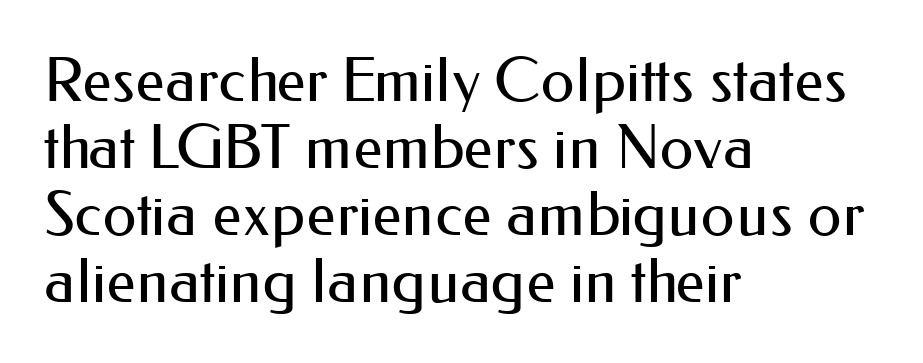
The image shows 61 px regular-weight sans-serif type, upright; set left-aligned, tight line spacing (1.1x), normal letter spacing, not underlined; medium stroke contrast and a small x-height.
